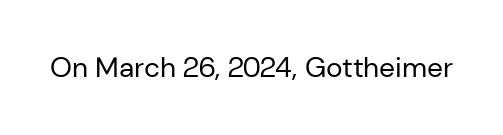
The specimen omits any rule beneath the text block's lines. Short note: letters normally spaced. Vertical strokes here are truly vertical. Note the varied advance widths — an 'i' is clearly narrower than an 'm'. The face used here is a sans, in the tradition of grotesques and geometrics.
